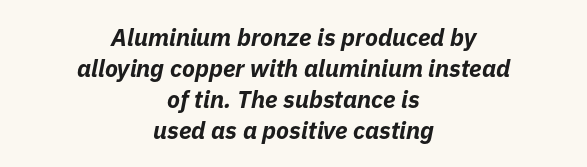
The image shows 24 px bold type, italic (leaning right); set centered, normal line spacing (1.29x), normal letter spacing, not underlined.
